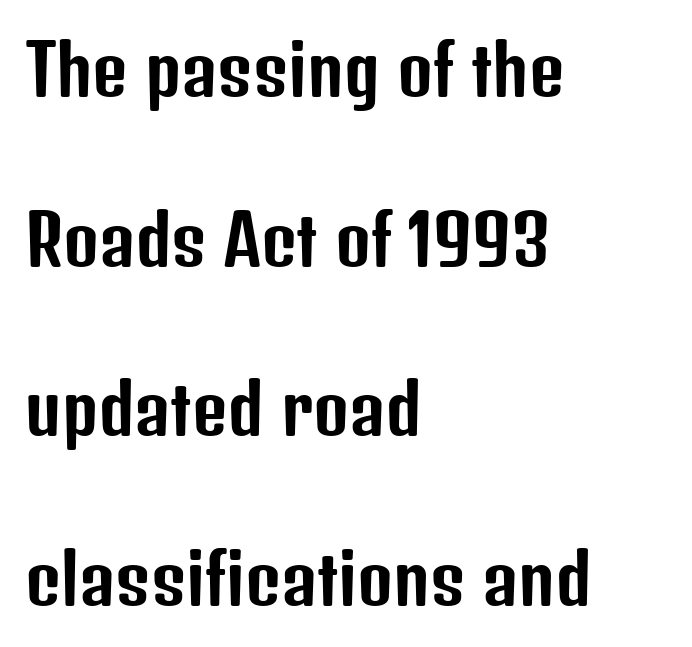
Q: Is the text italic (slanted)? A: No, it is upright.
Q: Is the typeface a serif or a sans-serif typeface? A: Sans-serif.
Q: Is the text underlined? A: No.
Q: How is the paragraph aligned? A: Left-aligned.
Q: Is the spacing between letters normal or unusually wide? A: Normal.
Q: Is the spacing between lines tight, normal or loose? A: Loose.
Q: Width (condensed, normal, or wide)? A: Condensed.
Q: Stroke contrast? A: Low.
Q: x-height? A: Medium.
Q: Monospaced? A: No.
